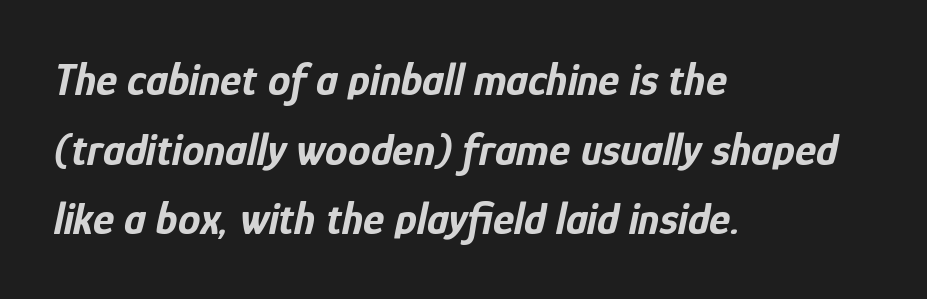
The compositor pushed each line to the left boundary. The face used here has the dense, thick strokes of a bold. Is the letter spacing exaggerated? No — it looks like the ordinary default. Students, observe: this is what conventionally led text looks like.
